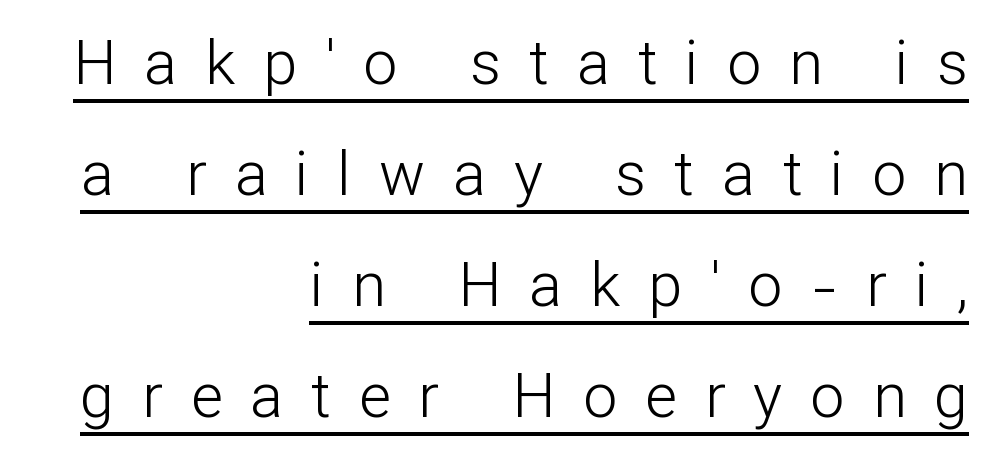
Stroke thickness stays within the range of a standard reading face or lighter. A typesetter would call this proportional, since set widths differ per character. Note: no serifs on the glyphs. Looks like someone drew a line under every word here. This rendering uses right alignment, leaving the left contour irregular.
